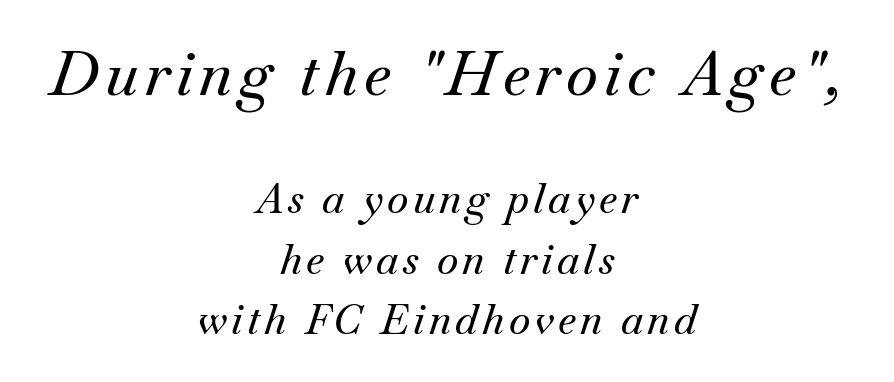
{"serif": "yes", "italic": "yes", "lean": "right", "slant_degrees": 18, "width": "normal", "stroke_contrast": "medium", "x_height": "small", "monospaced": "no", "underline": "no", "align": "center", "line_spacing": "normal", "line_spacing_ratio": 1.47, "larger_block": "first", "size_ratio": 1.49, "glyph_px": 61}
